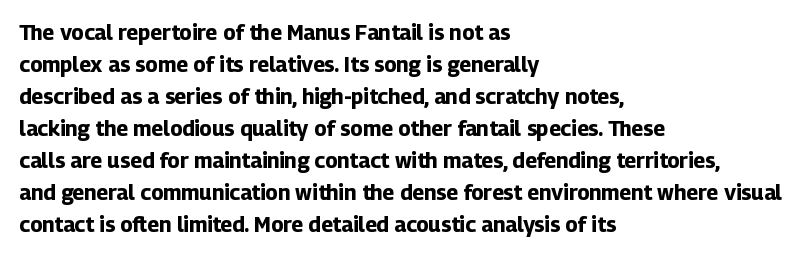
The image shows 21 px bold type, upright; set left-aligned, normal line spacing (1.52x), normal letter spacing, not underlined.
